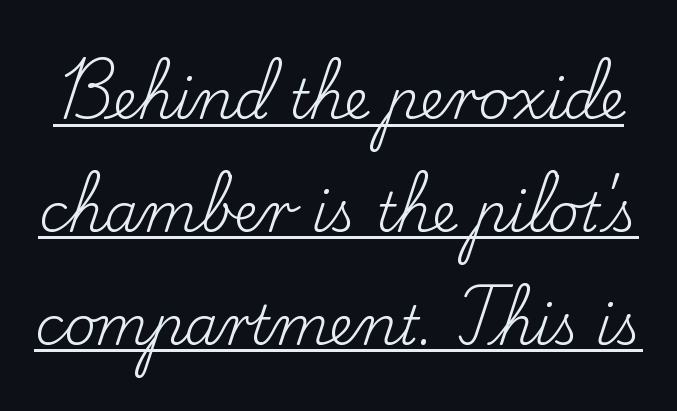
This block would shrink considerably if given ordinary leading; it's expanded now. Note the varied advance widths — an 'i' is clearly narrower than an 'm'. Regarding serifs, this sample has them.
